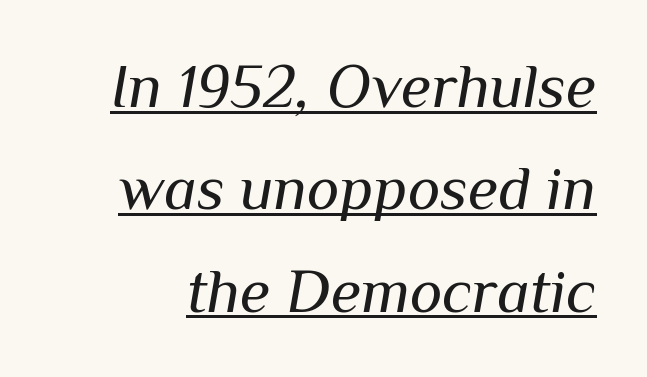
Q: Is the text bold? A: No.
Q: Is the text italic (slanted)? A: Yes, it leans right by about 10 degrees.
Q: Is the text underlined? A: Yes.
Q: Is the spacing between letters normal or unusually wide? A: Normal.
Q: Is the spacing between lines tight, normal or loose? A: Normal.
Q: Width (condensed, normal, or wide)? A: Normal.
Q: Stroke contrast? A: Medium.
Q: x-height? A: Medium.
Q: Monospaced? A: No.
